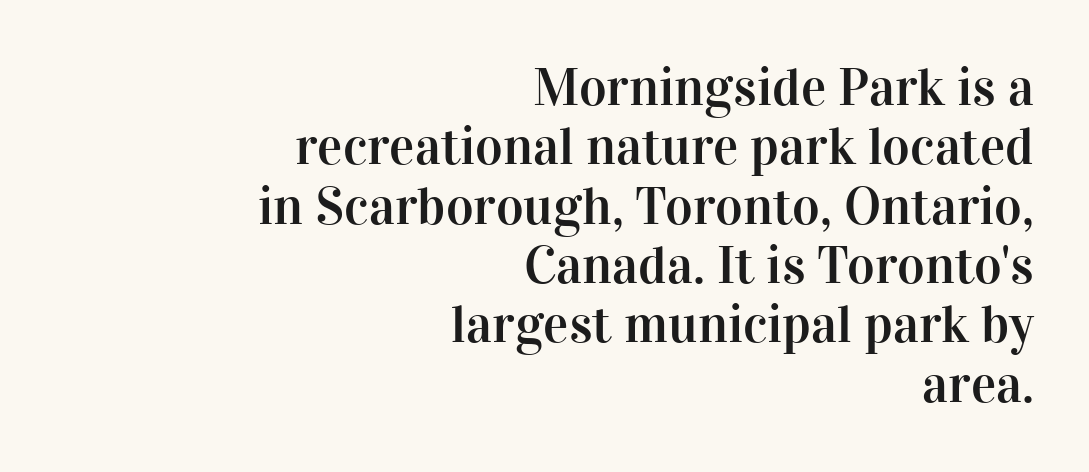
The image shows 53 px serif type, upright; set right-aligned, tight line spacing (1.12x), normal letter spacing, not underlined; high stroke contrast and a medium x-height.
